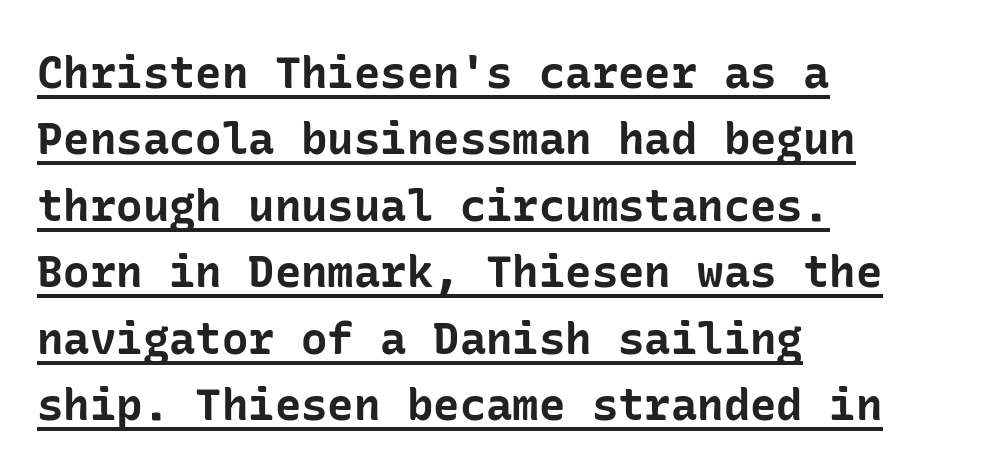
Letterform terminals end flat and unadorned throughout the passage. Descenders here cross a horizontal rule under the line. The setting favours the left margin, as ordinary paragraphs usually do. Every stem runs plumb, perpendicular to the baseline.
